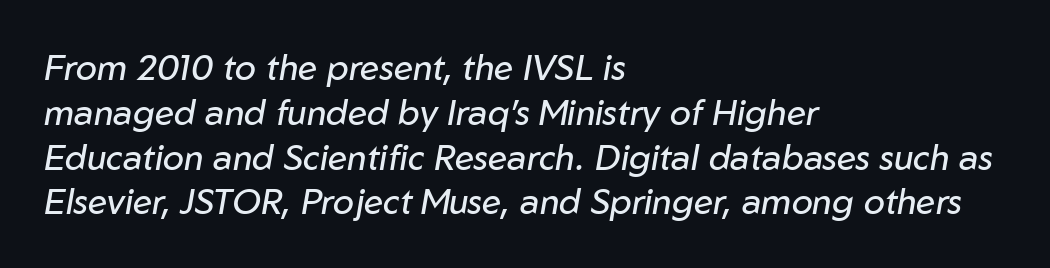
Q: Is the text bold? A: No.
Q: Is the text italic (slanted)? A: Yes, it leans right by about 10 degrees.
Q: Is the text underlined? A: No.
Q: How is the paragraph aligned? A: Left-aligned.
Q: Is the spacing between letters normal or unusually wide? A: Normal.
Q: Is the spacing between lines tight, normal or loose? A: Normal.
Q: Width (condensed, normal, or wide)? A: Normal.
Q: Stroke contrast? A: Low.
Q: x-height? A: Medium.
Q: Monospaced? A: No.
